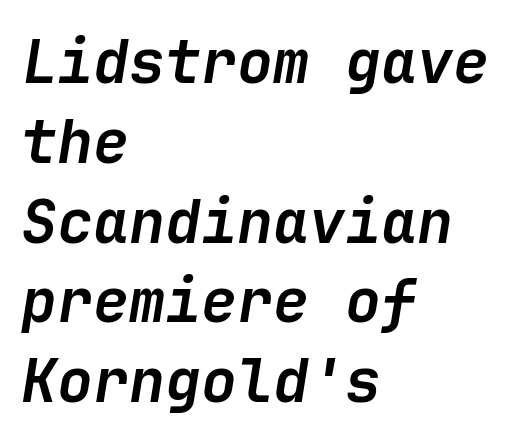
{"italic": "yes", "lean": "right", "slant_degrees": 9, "bold": "yes", "weight": "semibold", "width": "normal", "stroke_contrast": "low", "x_height": "medium", "underline": "no", "align": "left", "line_spacing": "normal", "line_spacing_ratio": 1.33, "letter_spacing": "normal", "letter_spacing_em": 0.0, "glyph_px": 60}
